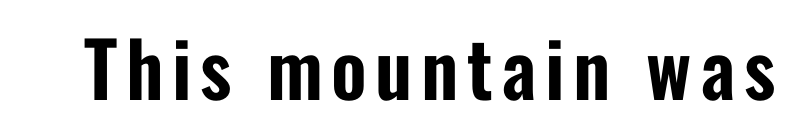
The image shows 76 px condensed sans-serif type, upright; set not underlined; low stroke contrast and a medium x-height.
